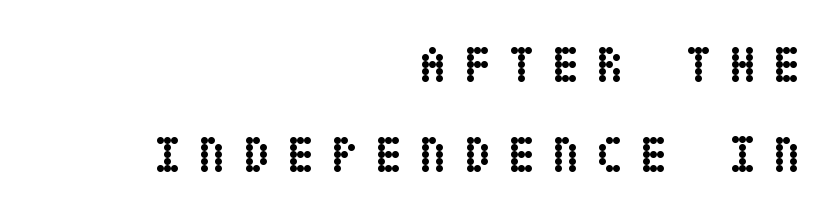
The image shows 51 px semibold, condensed type, upright; set right-aligned, line spacing 1.76x, unusually wide letter spacing (+0.32 em), not underlined; low stroke contrast and a large x-height.
